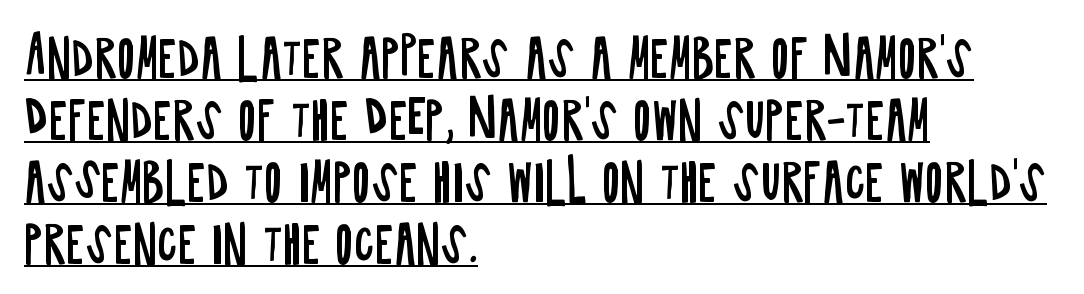
Q: Is the text bold? A: No.
Q: Is the text italic (slanted)? A: No, it is upright.
Q: Is the typeface a serif or a sans-serif typeface? A: Sans-serif.
Q: Is the text underlined? A: Yes.
Q: How is the paragraph aligned? A: Left-aligned.
Q: Is the spacing between letters normal or unusually wide? A: Normal.
Q: Width (condensed, normal, or wide)? A: Condensed.
Q: Stroke contrast? A: Low.
Q: x-height? A: Large.
Q: Monospaced? A: No.
